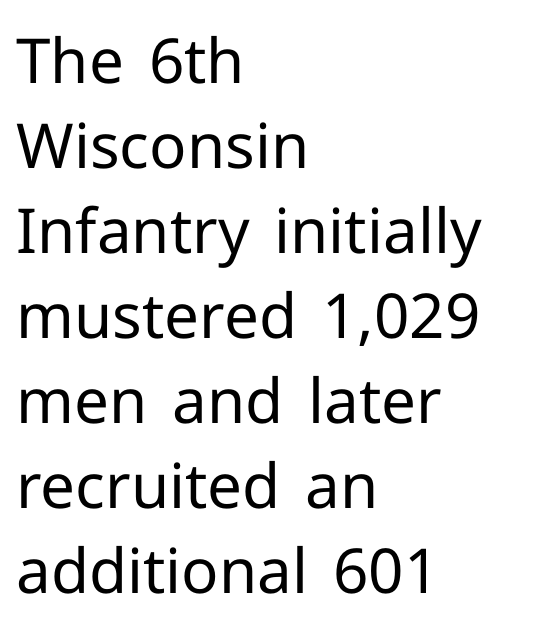
Q: Is the text bold? A: No.
Q: Is the text italic (slanted)? A: No, it is upright.
Q: Is the typeface a serif or a sans-serif typeface? A: Sans-serif.
Q: Is the text underlined? A: No.
Q: How is the paragraph aligned? A: Left-aligned.
Q: Is the spacing between letters normal or unusually wide? A: Normal.
Q: Is the spacing between lines tight, normal or loose? A: Normal.
Q: Width (condensed, normal, or wide)? A: Normal.
Q: Stroke contrast? A: Low.
Q: x-height? A: Medium.
Q: Monospaced? A: No.
